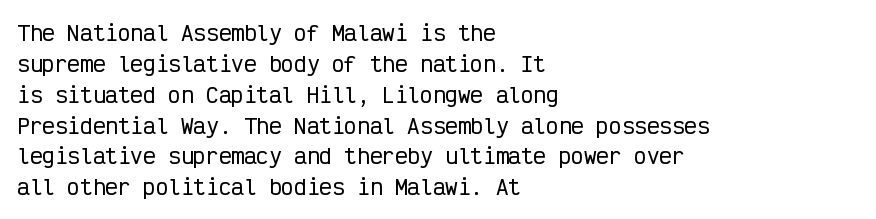
The image shows 21 px text type, upright; set left-aligned, normal line spacing (1.47x), normal letter spacing, not underlined.
